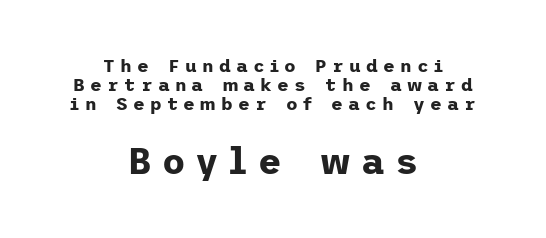
A typesetter would mark this as roman, not italic. This rendering widens character spacing well past its baseline value. The sample has been set heavy, in full bold. Vertically, the passage feels compressed, each row crowding the next.
